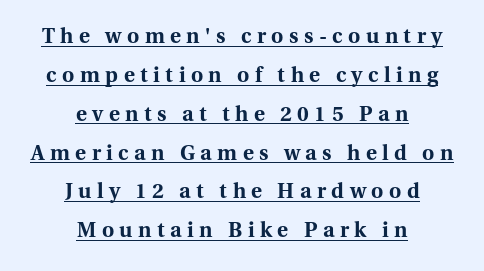
Q: Is the text bold? A: Yes.
Q: Is the text italic (slanted)? A: No, it is upright.
Q: Is the text underlined? A: Yes.
Q: How is the paragraph aligned? A: Centered.
Q: Is the spacing between letters normal or unusually wide? A: Unusually wide.
